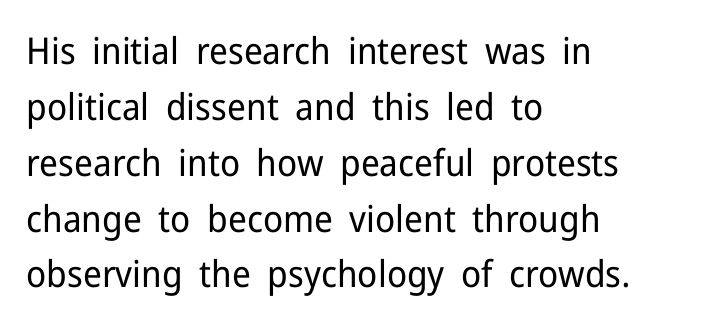
Descenders are the only things crossing below the line. Think of a printed novel: that variable character pitch is what you see here. Evenly set lines give the paragraph a standard silhouette. Caption: face not bold, strokes unweighted. The rag falls on the right side of this text block. The letters stand upright; this is a roman face.
